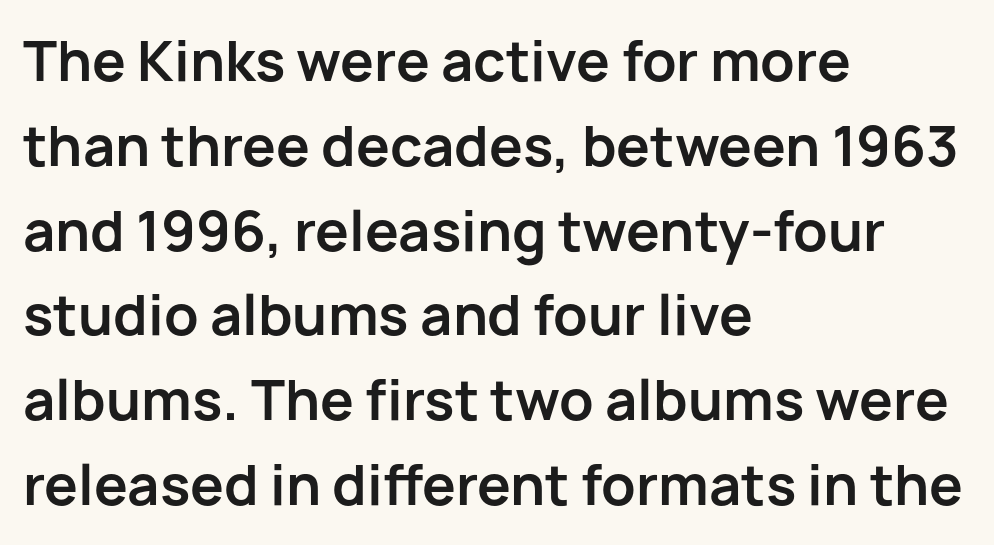
Notice how the stems are strictly vertical — no italics here. The lines sit at an ordinary, default distance from one another. Plenty of ink on the page — the face is bold. Line beginnings align vertically; line endings do not.
